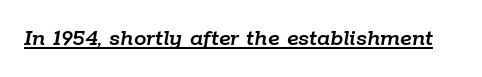
The lettering is marked with a stroke running underneath it. Tracking value appears to be zero — textbook default spacing. Slant detected: the letters are inclined.
